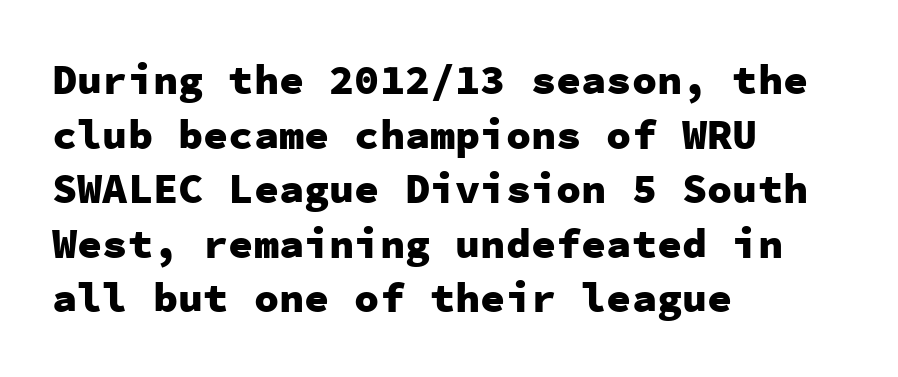
The image shows 42 px heavy sans-serif type, upright, monospaced; set left-aligned, normal line spacing (1.3x), normal letter spacing, not underlined; low stroke contrast and a medium x-height.
